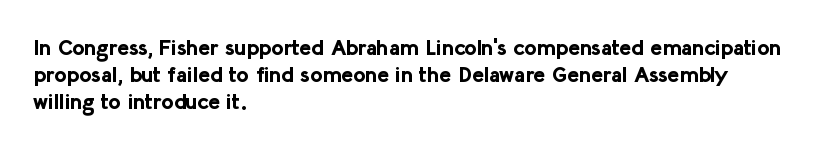
{"italic": "no", "bold": "yes", "underline": "no", "align": "left", "line_spacing_ratio": 1.23, "letter_spacing": "normal", "letter_spacing_em": 0.0, "glyph_px": 22}
